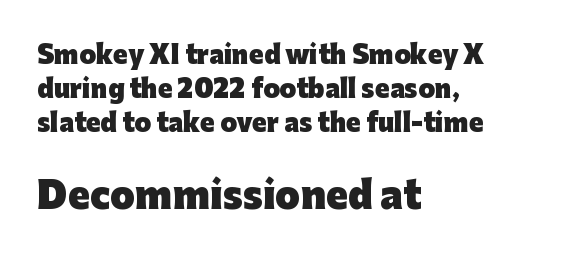
The font is running at its bold setting. Spacing between characters is what you'd get straight out of the box. The passage shown is typed in a proportional face where columns would drift. The text block is weighted toward the left margin, trailing off unevenly rightward.
